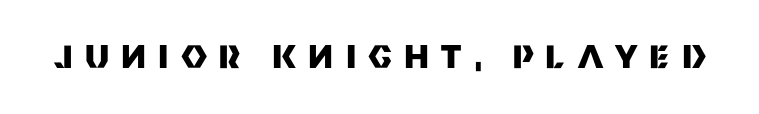
The image shows 32 px heavy sans-serif type, upright; set unusually wide letter spacing (+0.38 em), not underlined; medium stroke contrast and a large x-height.
